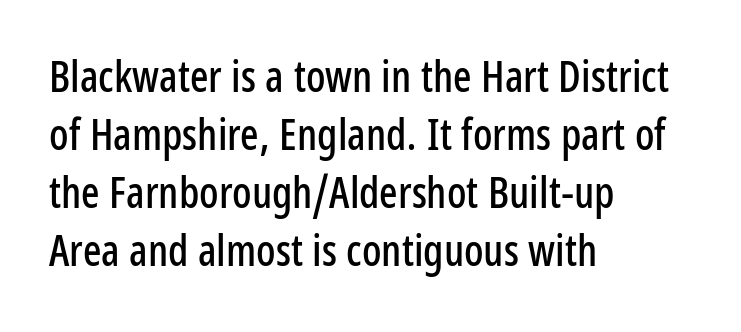
Q: Is the text italic (slanted)? A: No, it is upright.
Q: Is the typeface a serif or a sans-serif typeface? A: Sans-serif.
Q: Is the text underlined? A: No.
Q: How is the paragraph aligned? A: Left-aligned.
Q: Is the spacing between letters normal or unusually wide? A: Normal.
Q: Is the spacing between lines tight, normal or loose? A: Normal.
Q: Width (condensed, normal, or wide)? A: Condensed.
Q: Stroke contrast? A: Low.
Q: x-height? A: Medium.
Q: Monospaced? A: No.
